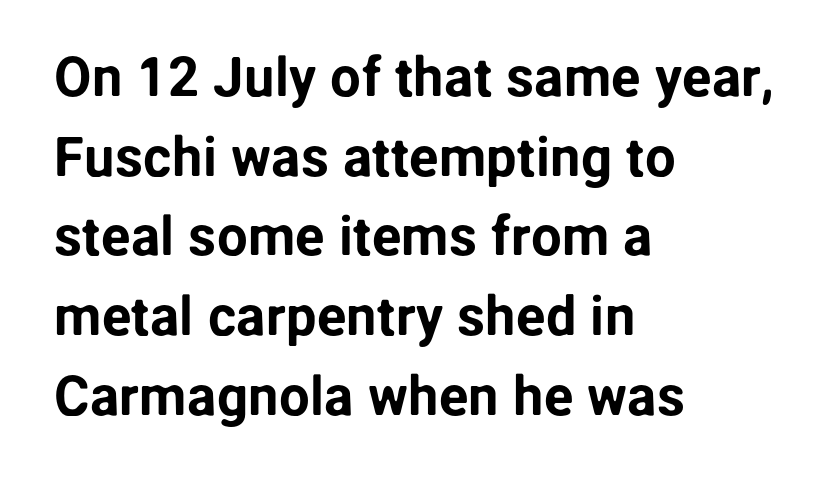
Q: Is the text italic (slanted)? A: No, it is upright.
Q: Is the typeface a serif or a sans-serif typeface? A: Sans-serif.
Q: Is the text underlined? A: No.
Q: How is the paragraph aligned? A: Left-aligned.
Q: Is the spacing between letters normal or unusually wide? A: Normal.
Q: Is the spacing between lines tight, normal or loose? A: Normal.
Q: Width (condensed, normal, or wide)? A: Normal.
Q: Stroke contrast? A: Low.
Q: x-height? A: Medium.
Q: Monospaced? A: No.
